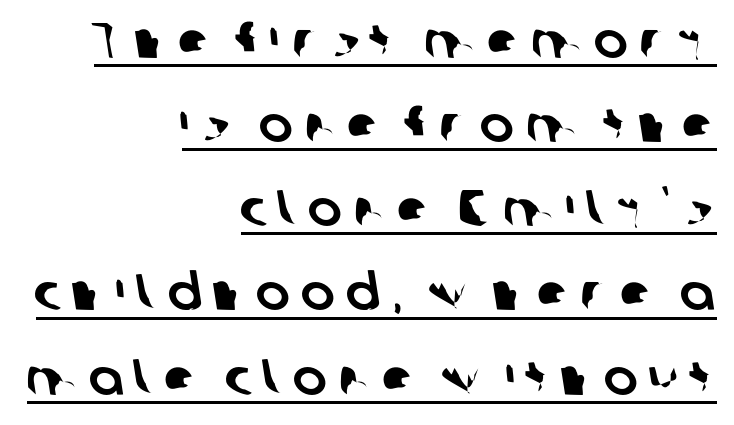
The image shows 51 px sans-serif type; set right-aligned, normal line spacing (1.65x), unusually wide letter spacing (+0.22 em), underlined; low stroke contrast and a medium x-height.
